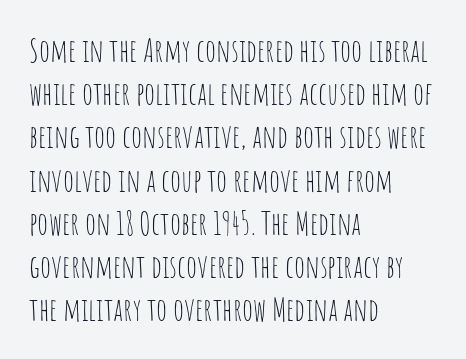
{"serif": "no", "italic": "no", "bold": "no", "weight": "thin", "width": "condensed", "stroke_contrast": "low", "x_height": "large", "monospaced": "no", "underline": "no", "align": "left", "line_spacing": "normal", "line_spacing_ratio": 1.35, "letter_spacing": "normal", "letter_spacing_em": 0.0, "glyph_px": 32}
